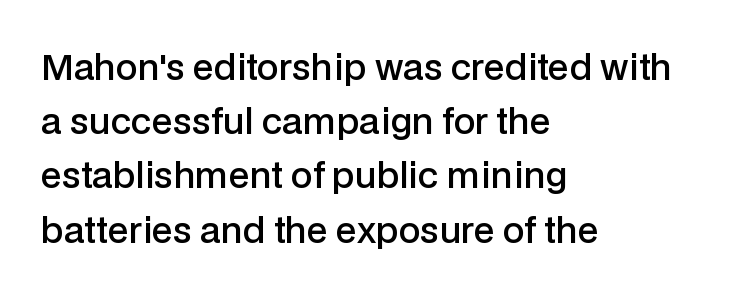
Q: Is the text bold? A: Semi-bold.
Q: Is the text italic (slanted)? A: No, it is upright.
Q: Is the typeface a serif or a sans-serif typeface? A: Sans-serif.
Q: Is the text underlined? A: No.
Q: How is the paragraph aligned? A: Left-aligned.
Q: Is the spacing between letters normal or unusually wide? A: Normal.
Q: Is the spacing between lines tight, normal or loose? A: Normal.
Q: Width (condensed, normal, or wide)? A: Normal.
Q: Stroke contrast? A: Low.
Q: x-height? A: Medium.
Q: Monospaced? A: No.
